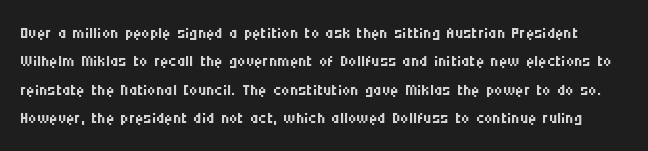
The image shows 23 px text type, upright; set line spacing 1.23x, normal letter spacing, not underlined.
